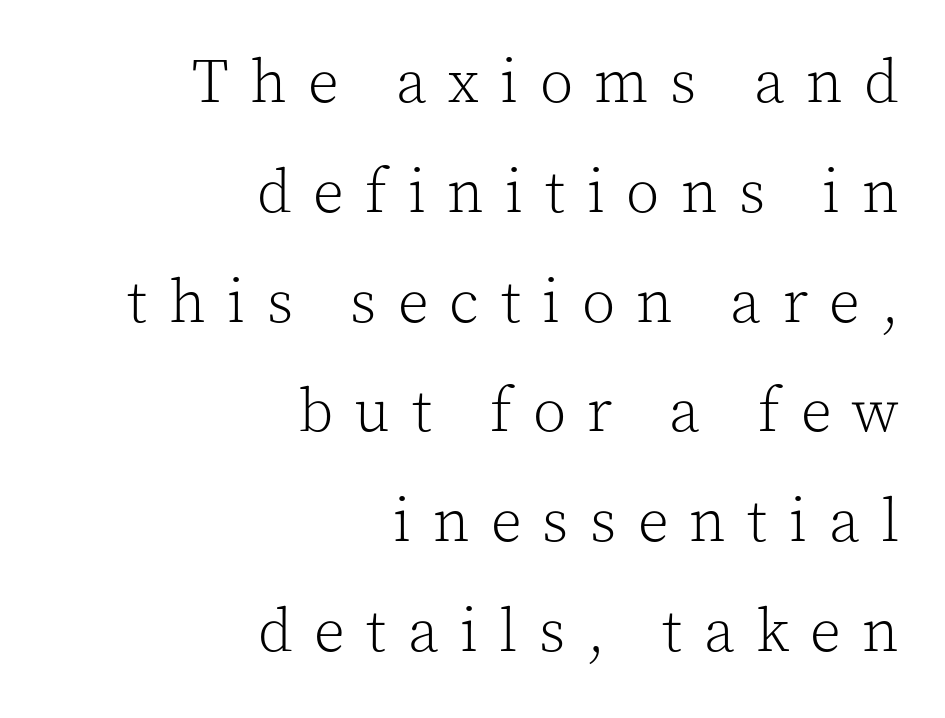
{"serif": "yes", "italic": "no", "bold": "no", "weight": "light", "width": "normal", "x_height": "medium", "monospaced": "no", "underline": "no", "align": "right", "line_spacing_ratio": 1.8, "letter_spacing": "wide", "letter_spacing_em": 0.35, "glyph_px": 61}
